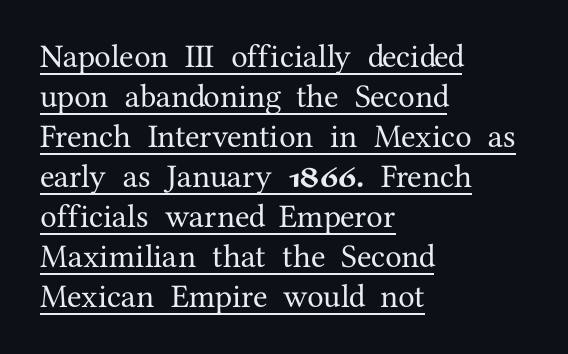
{"serif": "yes", "italic": "no", "width": "normal", "stroke_contrast": "medium", "x_height": "medium", "monospaced": "no", "underline": "yes", "align": "left", "line_spacing_ratio": 1.21, "letter_spacing": "normal", "letter_spacing_em": 0.0, "glyph_px": 33}
